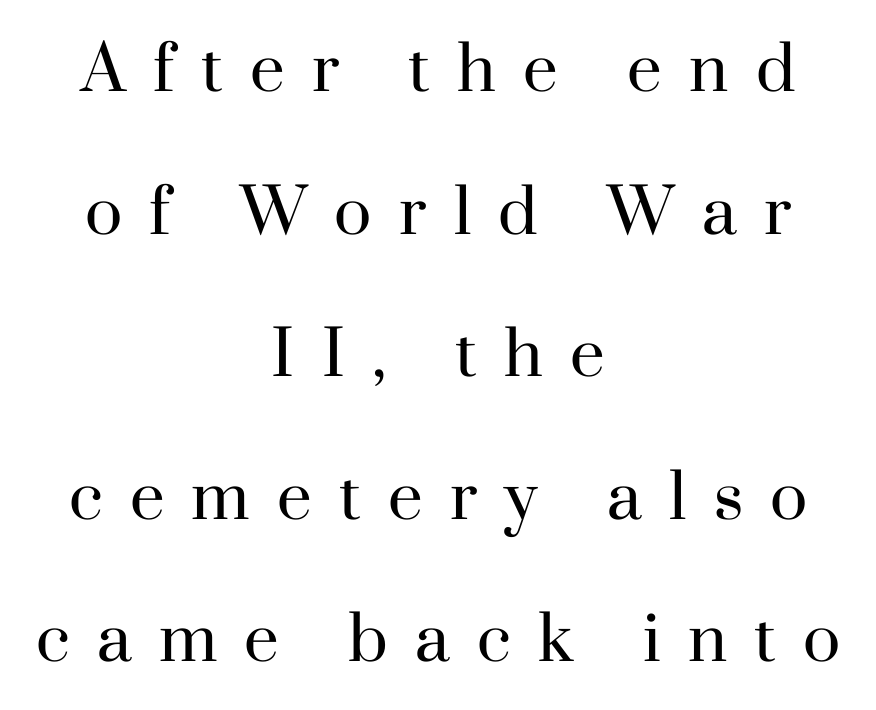
Is there much room between lines? Yes — plenty of vertical air separates them. Each letter's strokes conclude with small projecting serifs. These lines are rendered in a variable-pitch font. Caption: multi-line text, centered on the measure.
